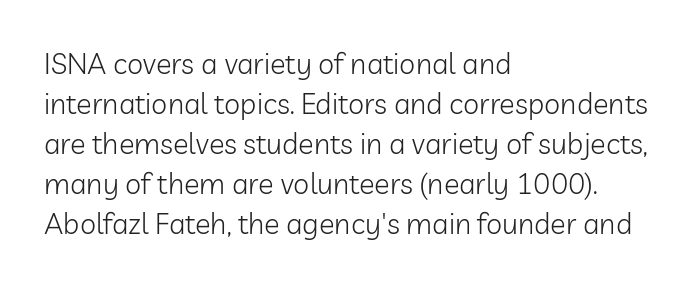
Q: Is the text bold? A: No.
Q: Is the text italic (slanted)? A: No, it is upright.
Q: Is the typeface a serif or a sans-serif typeface? A: Sans-serif.
Q: Is the text underlined? A: No.
Q: How is the paragraph aligned? A: Left-aligned.
Q: Is the spacing between letters normal or unusually wide? A: Normal.
Q: Is the spacing between lines tight, normal or loose? A: Normal.
Q: Width (condensed, normal, or wide)? A: Normal.
Q: Stroke contrast? A: Low.
Q: x-height? A: Medium.
Q: Monospaced? A: No.
